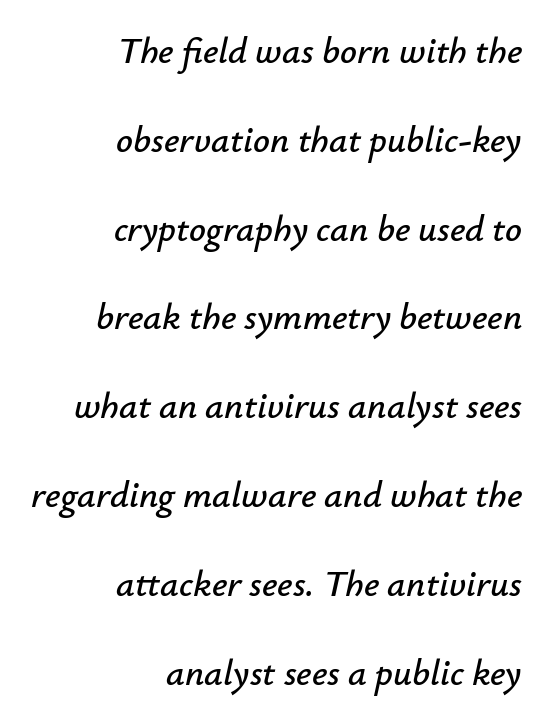
There is no visible air inserted between adjacent glyphs. The lines are spread far apart with generous leading. Characters are canted at an angle relative to the baseline's perpendicular. A flush-right, rag-left setting is used for this passage. The space directly below the letters is spotless. Do the characters align in a grid? No, the font is proportional.
